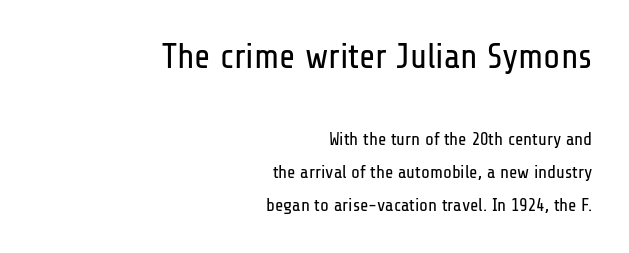
Letters rest on an invisible, unmarked baseline. There is no visible air inserted between adjacent glyphs. Do the letters lean? They stand straight. Character widths vary here, with narrow letters taking less room than wide ones. Each stroke keeps to a modest, everyday thickness or less.
